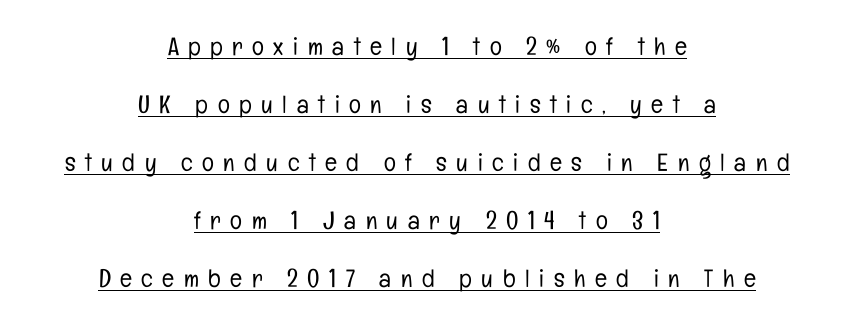
{"italic": "no", "bold": "no", "underline": "yes", "align": "center", "line_spacing": "loose", "line_spacing_ratio": 2.32, "letter_spacing": "wide", "letter_spacing_em": 0.38, "glyph_px": 25}
